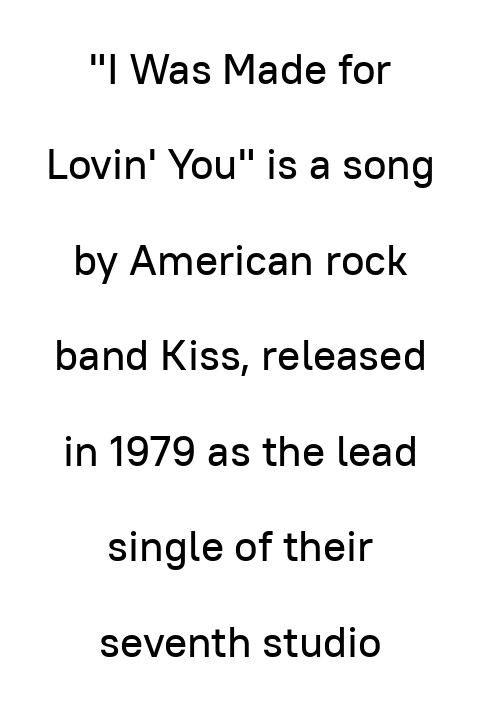
{"serif": "no", "italic": "no", "width": "normal", "stroke_contrast": "low", "x_height": "medium", "monospaced": "no", "underline": "no", "align": "center", "line_spacing": "loose", "line_spacing_ratio": 2.22, "letter_spacing": "normal", "letter_spacing_em": 0.0, "glyph_px": 43}
